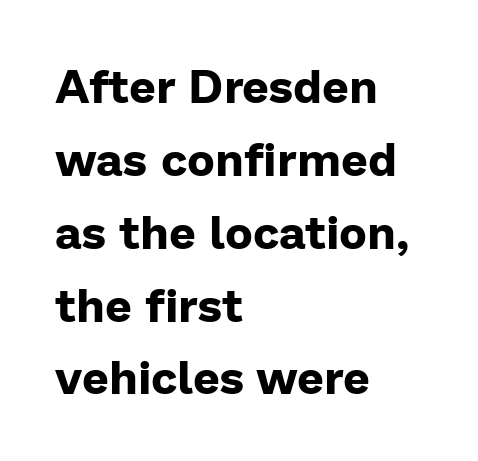
Q: Is the text bold? A: Yes.
Q: Is the text italic (slanted)? A: No, it is upright.
Q: Is the typeface a serif or a sans-serif typeface? A: Sans-serif.
Q: Is the text underlined? A: No.
Q: How is the paragraph aligned? A: Left-aligned.
Q: Is the spacing between letters normal or unusually wide? A: Normal.
Q: Is the spacing between lines tight, normal or loose? A: Normal.
Q: Width (condensed, normal, or wide)? A: Normal.
Q: Stroke contrast? A: Low.
Q: x-height? A: Medium.
Q: Monospaced? A: No.
